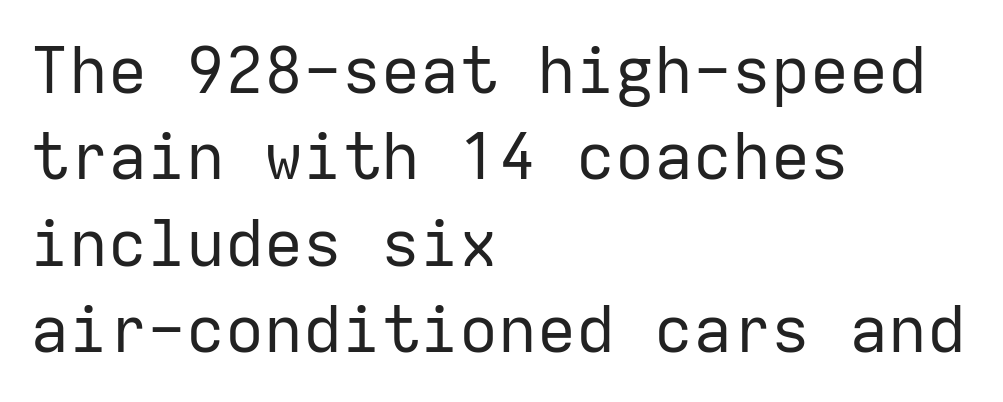
The image shows 65 px regular-weight sans-serif type, upright, monospaced; set left-aligned, normal line spacing (1.33x), normal letter spacing, not underlined; low stroke contrast and a medium x-height.
